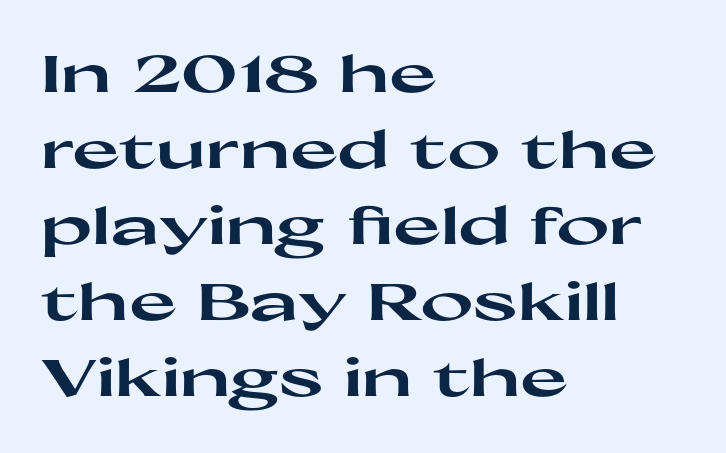
The image shows 51 px heavy, wide sans-serif type, upright; set left-aligned, normal line spacing (1.49x), normal letter spacing, not underlined; high stroke contrast and a medium x-height.
